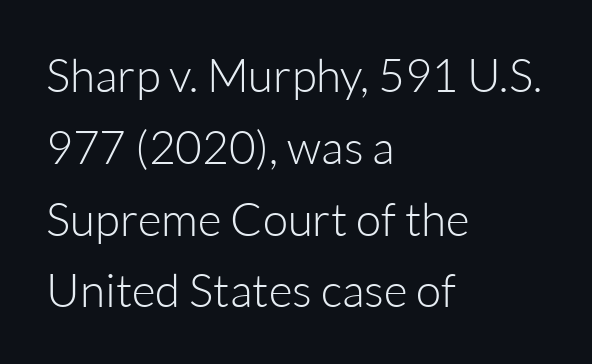
{"serif": "no", "italic": "no", "bold": "no", "weight": "light", "width": "normal", "stroke_contrast": "low", "x_height": "medium", "monospaced": "no", "underline": "no", "align": "left", "line_spacing": "normal", "line_spacing_ratio": 1.56, "letter_spacing": "normal", "letter_spacing_em": 0.0, "glyph_px": 46}
